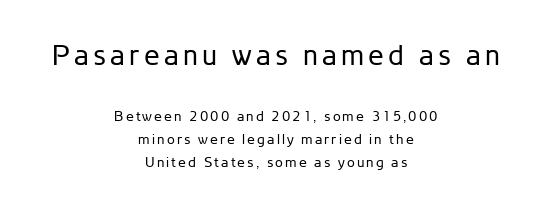
The image shows 28 px regular-weight sans-serif type, upright; set centered, normal line spacing (1.66x), not underlined; the first (top) block is 2.0x larger; low stroke contrast and a medium x-height.
